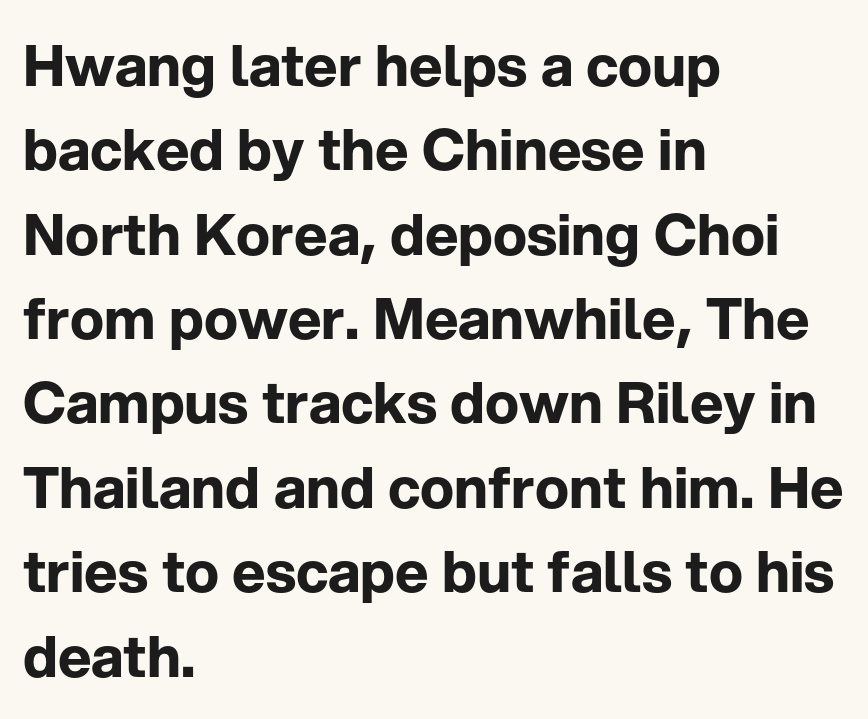
The characters display no serif detailing; their extremities are plain. Each row of text sits above clean, open space. Looks like regular typesetting: each glyph gets only the width it needs. Short note: letters normally spaced.
